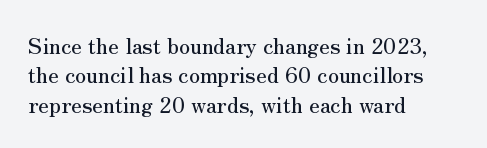
{"italic": "no", "underline": "no", "align": "left", "line_spacing": "normal", "line_spacing_ratio": 1.34, "letter_spacing": "normal", "letter_spacing_em": 0.0, "glyph_px": 22}
